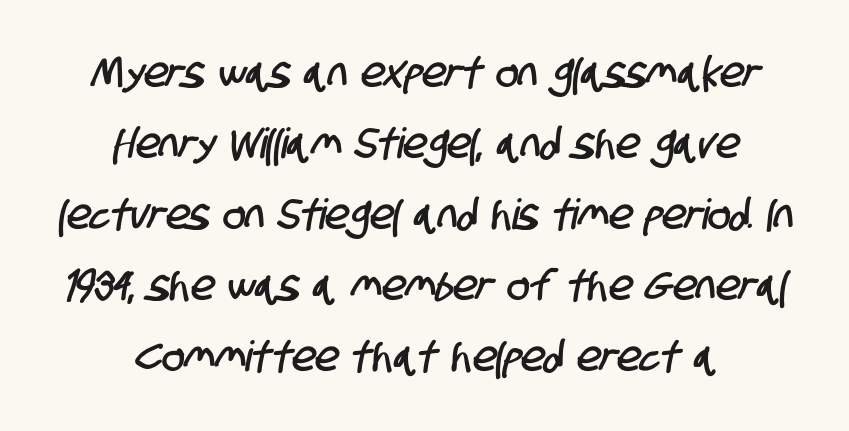
The glyphs in this specimen are sans serif. Is the block centered? Yes — each line is placed symmetrically about the middle. This sample has the flowing, uneven cadence of proportional lettering. Underlining? Definitely not there. In terms of leading, this rendering sits right in the middle.
